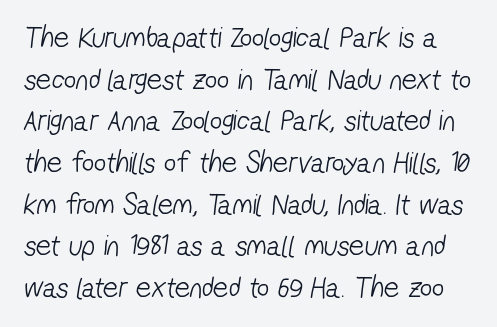
The string is rendered with underlining switched off. Ink coverage per letter is moderate at most. Vertically, the passage feels balanced, rows spaced as you'd expect. Stroke terminals: plain, sans-serif. Think of a printed novel: that variable character pitch is what you see here. Nobody touched the tracking dial on this one.
